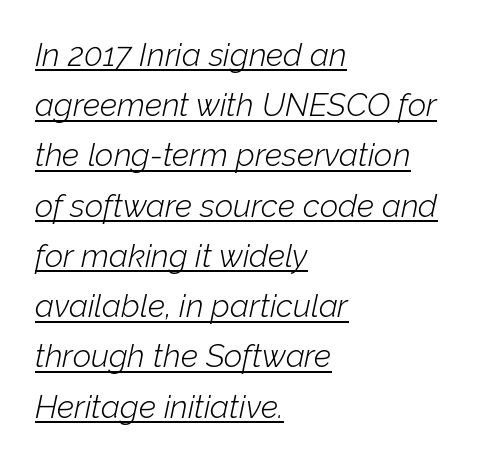
Q: Is the text bold? A: No.
Q: Is the text italic (slanted)? A: Yes, it leans right by about 12 degrees.
Q: Is the text underlined? A: Yes.
Q: How is the paragraph aligned? A: Left-aligned.
Q: Is the spacing between letters normal or unusually wide? A: Normal.
Q: Is the spacing between lines tight, normal or loose? A: Normal.
Q: Width (condensed, normal, or wide)? A: Normal.
Q: Stroke contrast? A: Low.
Q: x-height? A: Medium.
Q: Monospaced? A: No.
